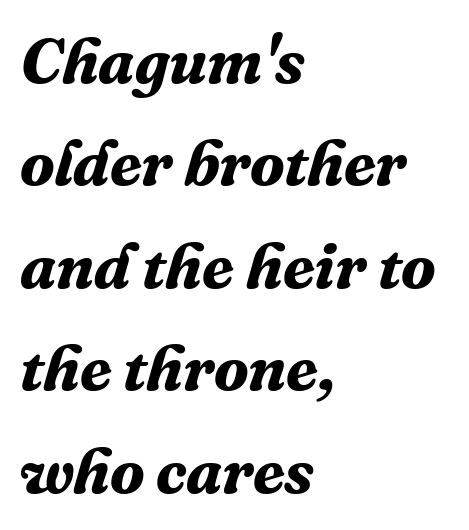
Plenty of ink on the page — the face is bold. This sample has the flowing, uneven cadence of proportional lettering. Rendered with sloped, italic letterforms. A typesetter would call this zero additional tracking.
